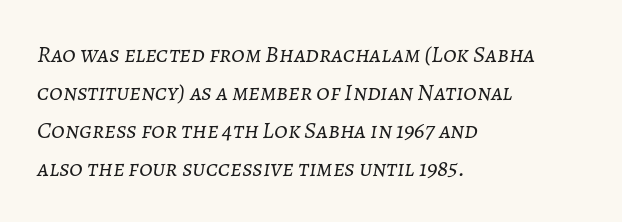
Q: Is the text bold? A: No.
Q: Is the text italic (slanted)? A: Yes, it leans right by about 7 degrees.
Q: Is the text underlined? A: No.
Q: How is the paragraph aligned? A: Left-aligned.
Q: Is the spacing between letters normal or unusually wide? A: Normal.
Q: Is the spacing between lines tight, normal or loose? A: Normal.
